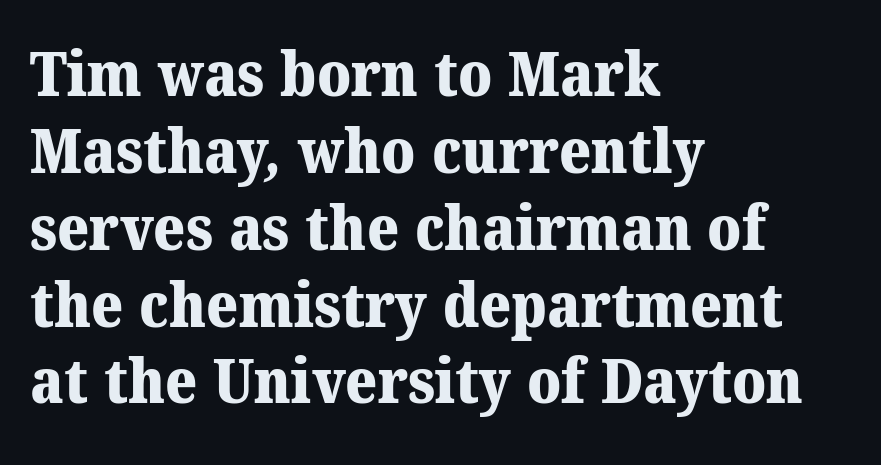
Summary of vertical rhythm: regular, with standard interline spacing. The setting favours the left margin, as ordinary paragraphs usually do. Is this a fixed-width face? No — the glyphs have proportional, varying widths. The horizontal fit of the characters is conventional and even. The rendering uses a bold face; every stroke is thick and dark. Lines of text with bare space underneath.
